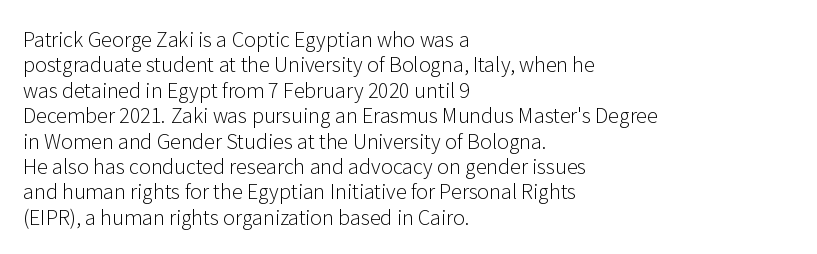
The image shows 20 px text type, upright; set left-aligned, normal line spacing (1.27x), normal letter spacing, not underlined.
